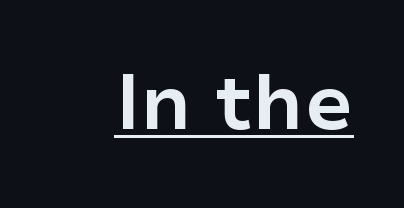
Q: Is the text bold? A: Yes.
Q: Is the text italic (slanted)? A: No, it is upright.
Q: Is the typeface a serif or a sans-serif typeface? A: Sans-serif.
Q: Is the text underlined? A: Yes.
Q: Is the spacing between letters normal or unusually wide? A: Normal.
Q: Width (condensed, normal, or wide)? A: Normal.
Q: Stroke contrast? A: Low.
Q: x-height? A: Medium.
Q: Monospaced? A: No.
